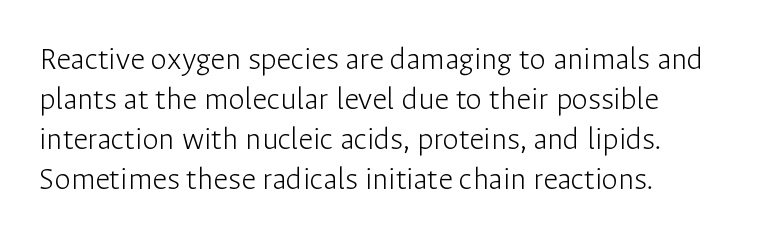
Stroke thickness stays within the range of a standard reading face or lighter. Lines of text with bare space underneath. The setting favours the left margin, as ordinary paragraphs usually do. Notice how the stems are strictly vertical — no italics here.
